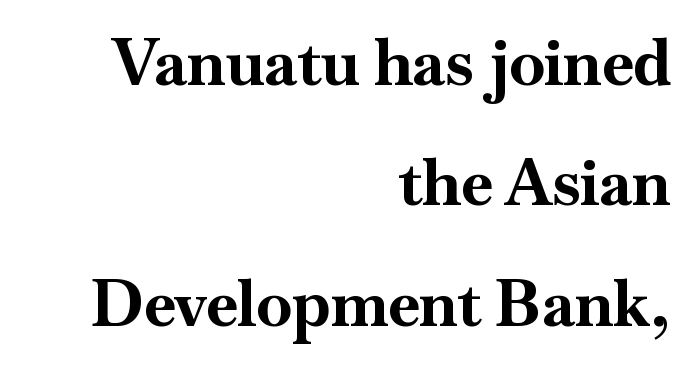
The image shows 64 px bold serif type, upright; set right-aligned, line spacing 1.88x, normal letter spacing, not underlined; high stroke contrast and a small x-height.
